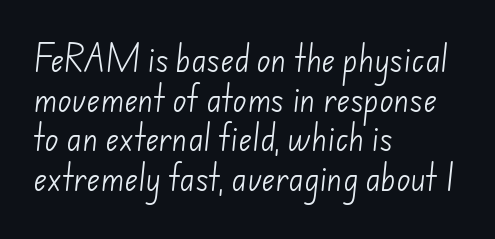
{"serif": "no", "bold": "no", "weight": "light", "width": "normal", "stroke_contrast": "low", "x_height": "small", "monospaced": "no", "underline": "no", "align": "left", "line_spacing": "normal", "line_spacing_ratio": 1.37, "letter_spacing": "normal", "letter_spacing_em": 0.0, "glyph_px": 29}
